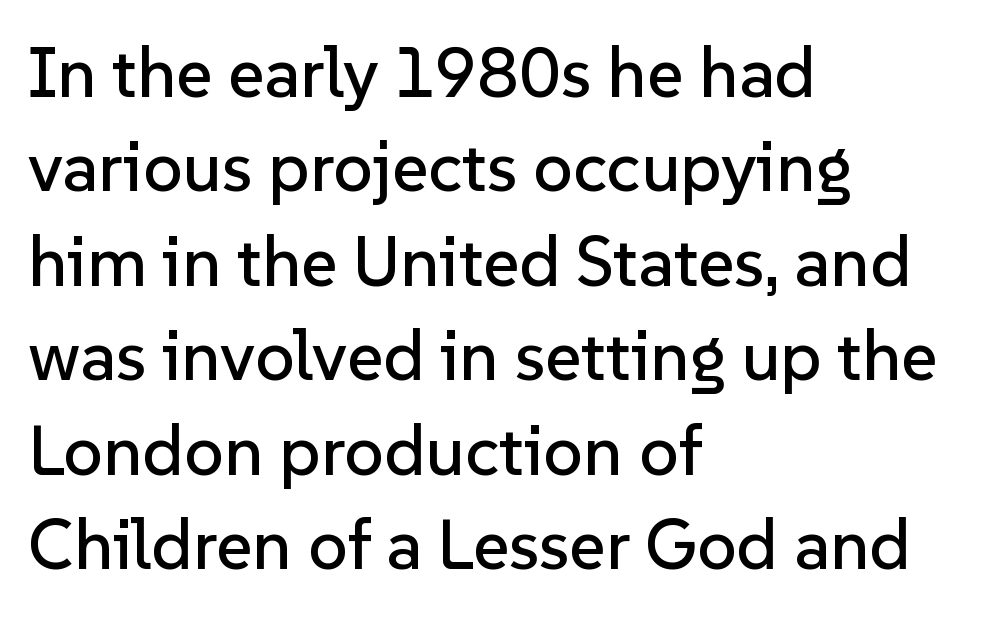
Q: Is the text italic (slanted)? A: No, it is upright.
Q: Is the typeface a serif or a sans-serif typeface? A: Sans-serif.
Q: Is the text underlined? A: No.
Q: How is the paragraph aligned? A: Left-aligned.
Q: Is the spacing between letters normal or unusually wide? A: Normal.
Q: Is the spacing between lines tight, normal or loose? A: Normal.
Q: Width (condensed, normal, or wide)? A: Normal.
Q: Stroke contrast? A: Low.
Q: x-height? A: Medium.
Q: Monospaced? A: No.
